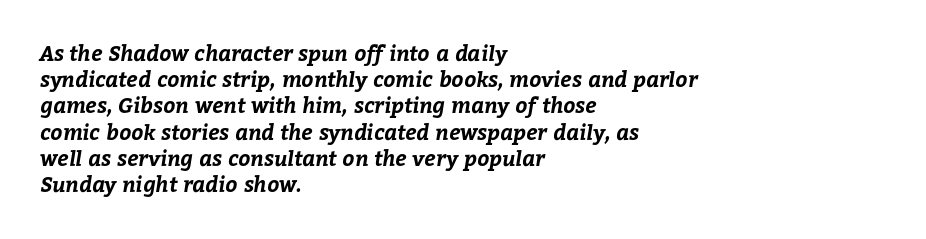
In CSS terms this would be text-align: left. Here the glyphs are tracked normally, forming tight word shapes. The zone under the glyphs is completely vacant. How would I describe the line gaps? Plain and ordinary. On the weight axis this lands at bold, roughly 700.
